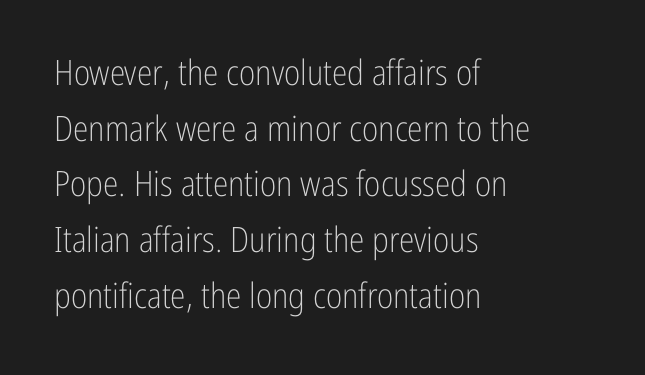
The image shows 35 px light, condensed sans-serif type, upright; set left-aligned, normal line spacing (1.59x), normal letter spacing, not underlined; low stroke contrast and a medium x-height.
